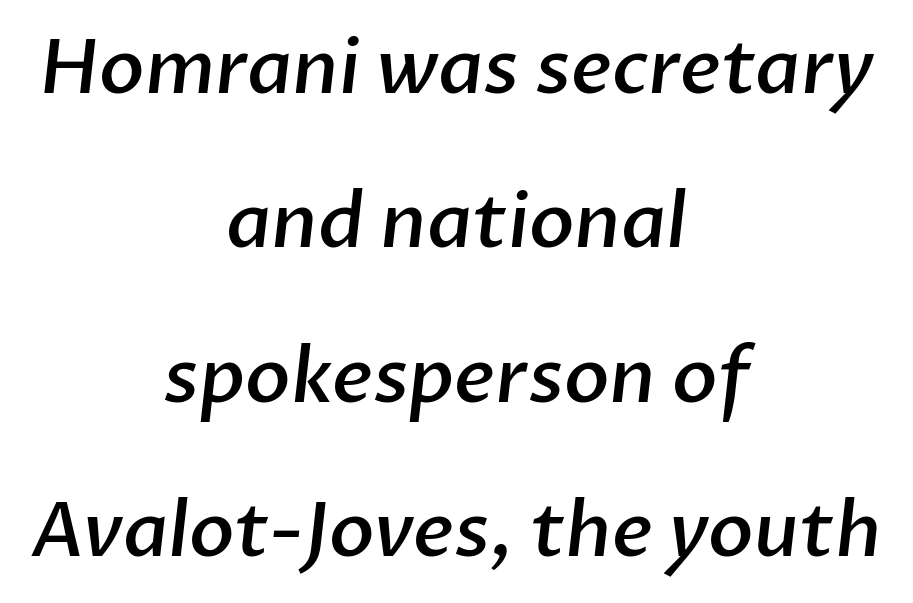
Q: Is the text bold? A: Semi-bold.
Q: Is the typeface a serif or a sans-serif typeface? A: Sans-serif.
Q: Is the text underlined? A: No.
Q: How is the paragraph aligned? A: Centered.
Q: Is the spacing between letters normal or unusually wide? A: Normal.
Q: Is the spacing between lines tight, normal or loose? A: Loose.
Q: Width (condensed, normal, or wide)? A: Normal.
Q: Stroke contrast? A: Low.
Q: x-height? A: Medium.
Q: Monospaced? A: No.
